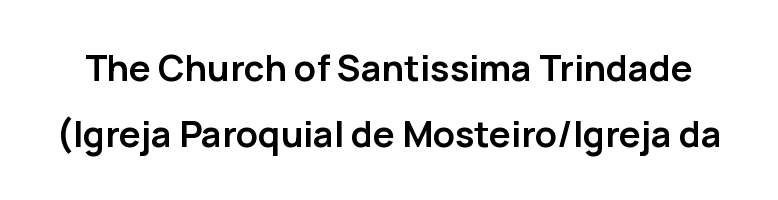
The image shows 36 px semibold sans-serif type, upright; set line spacing 1.83x, normal letter spacing, not underlined; low stroke contrast and a medium x-height.
